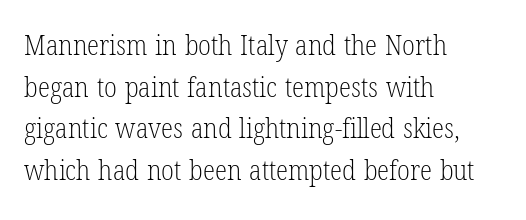
Beneath every word, the page is bare. The type sits square on the baseline with zero lean. Looks like regular typesetting: each glyph gets only the width it needs. Heaviness? Minimal to ordinary, like unemphasized prose. Typographically, this falls in the serif category. Short and long lines alike share a common starting point at left.
